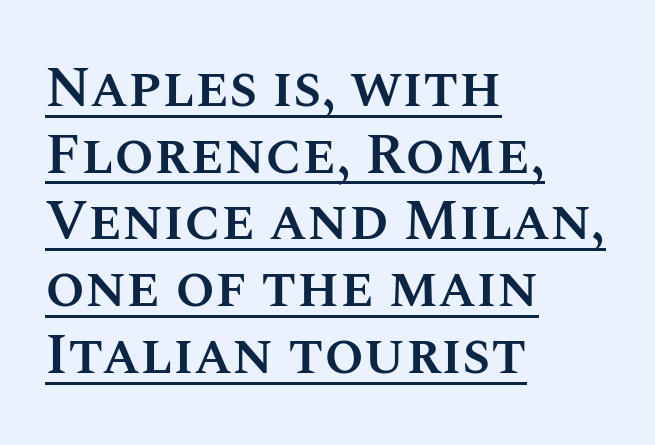
The image shows 57 px semibold type, upright; set left-aligned, line spacing 1.17x, normal letter spacing, underlined; medium stroke contrast and a large x-height.
